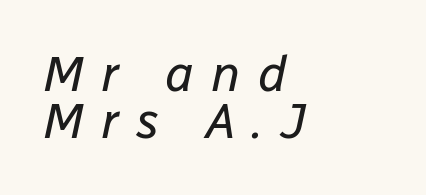
{"italic": "yes", "lean": "right", "slant_degrees": 12, "bold": "no", "weight": "regular", "width": "normal", "stroke_contrast": "low", "x_height": "medium", "monospaced": "no", "underline": "no", "align": "left", "line_spacing": "tight", "line_spacing_ratio": 0.95, "letter_spacing": "wide", "letter_spacing_em": 0.34, "glyph_px": 50}
